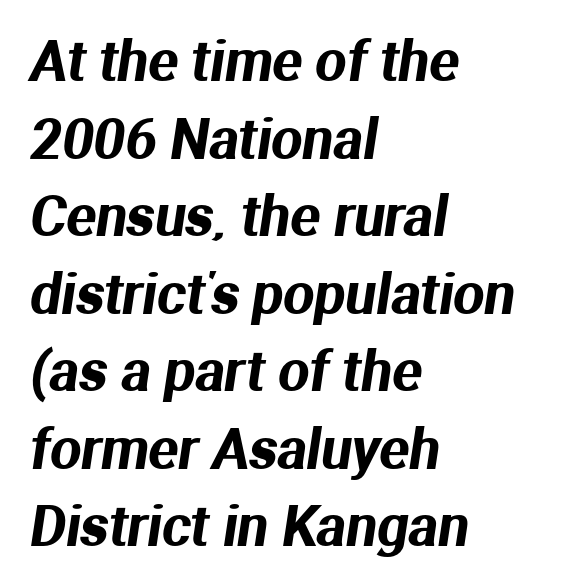
The space directly below the letters is spotless. The horizontal fit of the characters is conventional and even. Looks like regular typesetting: each glyph gets only the width it needs. Are there feet on the stems? There aren't — it's a sans.
